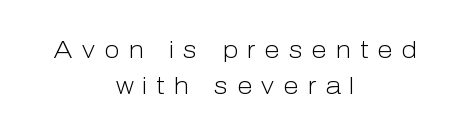
Q: Is the text bold? A: No.
Q: Is the text italic (slanted)? A: No, it is upright.
Q: Is the text underlined? A: No.
Q: How is the paragraph aligned? A: Centered.
Q: Is the spacing between letters normal or unusually wide? A: Unusually wide.
Q: Is the spacing between lines tight, normal or loose? A: Normal.
